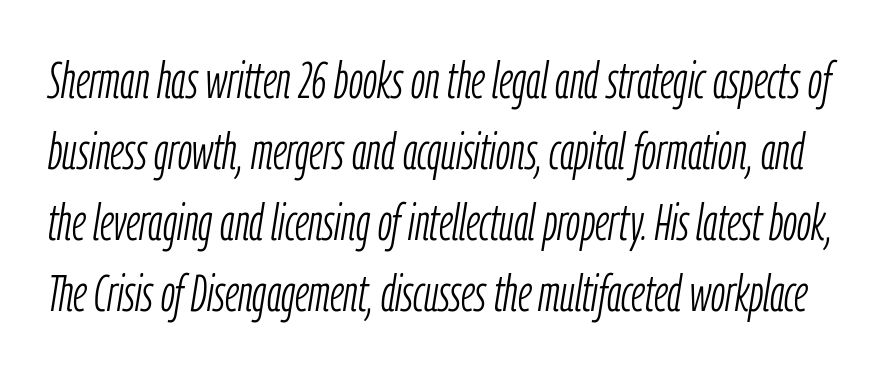
{"italic": "yes", "lean": "right", "slant_degrees": 9, "bold": "no", "weight": "light", "width": "condensed", "stroke_contrast": "low", "x_height": "medium", "monospaced": "no", "underline": "no", "line_spacing": "normal", "line_spacing_ratio": 1.39, "letter_spacing": "normal", "letter_spacing_em": 0.0, "glyph_px": 51}
